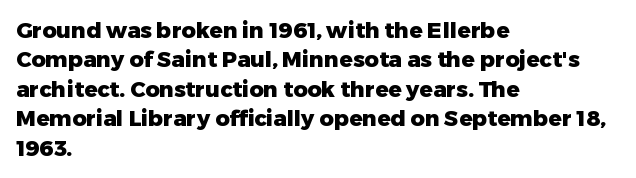
The image shows 22 px bold type, upright; set left-aligned, normal line spacing (1.34x), normal letter spacing, not underlined.
